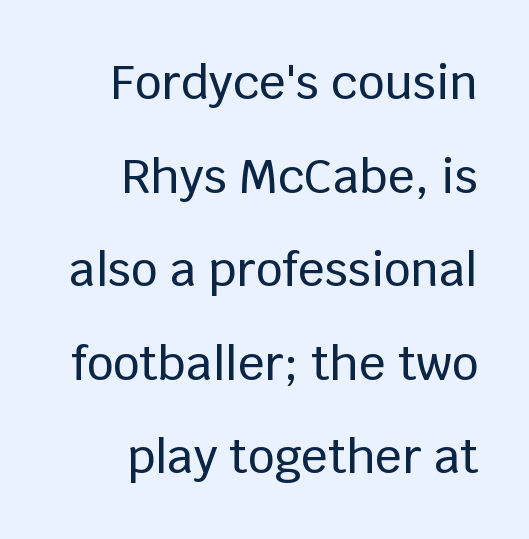
Each letter keeps its own natural width here, so spacing adapts to shape. Nobody touched the tracking dial on this one. Notice how the passage keeps a crisp vertical edge on the right only. Baseline-to-baseline distance is far greater than the letter height. The words here are not underlined.
